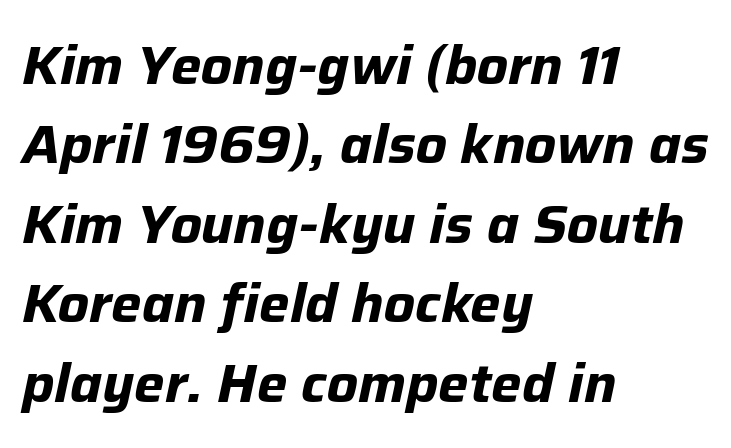
A typesetter would call this proportional, since set widths differ per character. The foot of each line stays bare and open. One-word summary of the alignment: left. Letter spacing: default.
